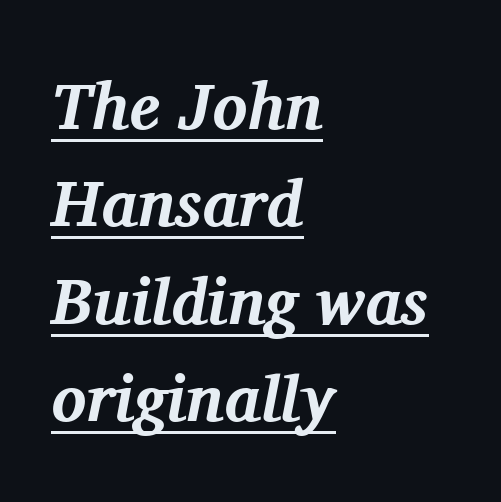
{"serif": "yes", "italic": "yes", "lean": "right", "slant_degrees": 11, "bold": "yes", "weight": "bold", "width": "normal", "stroke_contrast": "medium", "x_height": "medium", "monospaced": "no", "underline": "yes", "align": "left", "line_spacing": "normal", "line_spacing_ratio": 1.5, "letter_spacing": "normal", "letter_spacing_em": 0.0, "glyph_px": 65}
